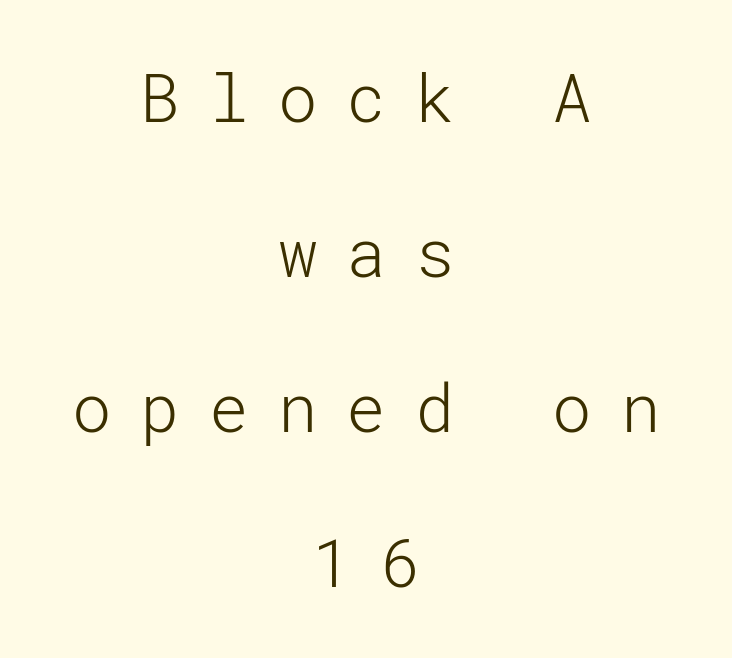
Q: Is the text bold? A: No.
Q: Is the text italic (slanted)? A: No, it is upright.
Q: Is the typeface a serif or a sans-serif typeface? A: Sans-serif.
Q: Is the text underlined? A: No.
Q: How is the paragraph aligned? A: Centered.
Q: Is the spacing between letters normal or unusually wide? A: Unusually wide.
Q: Is the spacing between lines tight, normal or loose? A: Loose.
Q: Width (condensed, normal, or wide)? A: Normal.
Q: Stroke contrast? A: Low.
Q: x-height? A: Medium.
